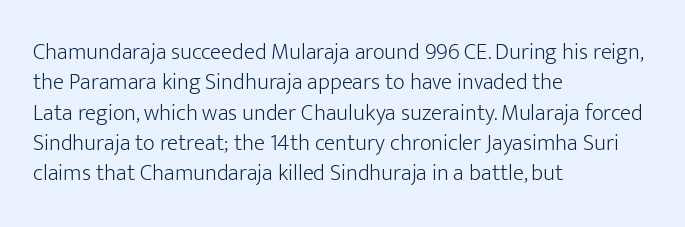
Q: Is the text bold? A: No.
Q: Is the text italic (slanted)? A: No, it is upright.
Q: Is the text underlined? A: No.
Q: How is the paragraph aligned? A: Left-aligned.
Q: Is the spacing between letters normal or unusually wide? A: Normal.
Q: Is the spacing between lines tight, normal or loose? A: Normal.
